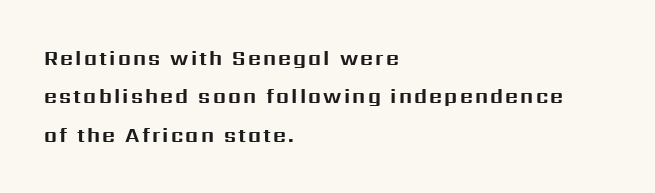
Compared with a centered layout, this one pins lines to the left instead. Weight: bold. The lines are spread far apart with generous leading. Check the space under the baseline: it is left empty.
